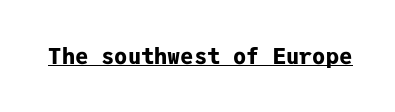
The face used here is rendered with its standard letterfit. These lines were composed using upright roman letters. Strokes here are thick enough to call this a true bold. Is there an underline? Yes — a line sits under the letters.
